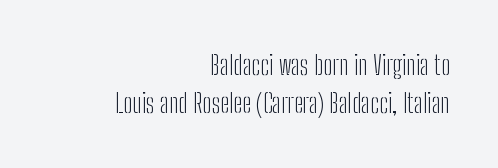
The image shows 27 px text type, upright; set right-aligned, normal line spacing (1.41x), normal letter spacing, not underlined.
